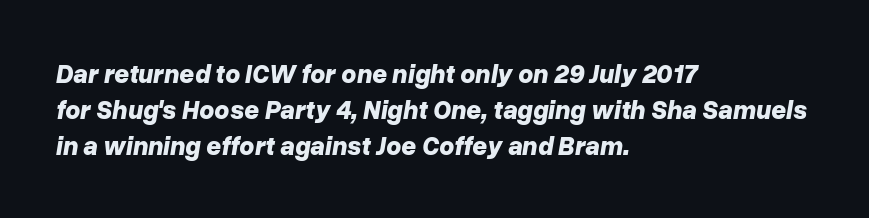
{"italic": "yes", "lean": "right", "slant_degrees": 10, "bold": "yes", "underline": "no", "align": "left", "line_spacing": "normal", "line_spacing_ratio": 1.38, "letter_spacing": "normal", "letter_spacing_em": 0.0, "glyph_px": 26}
